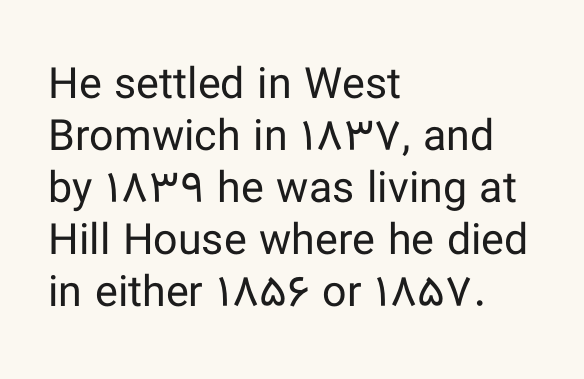
The image shows 43 px regular-weight sans-serif type, upright; set left-aligned, line spacing 1.21x, normal letter spacing, not underlined; low stroke contrast and a medium x-height.
